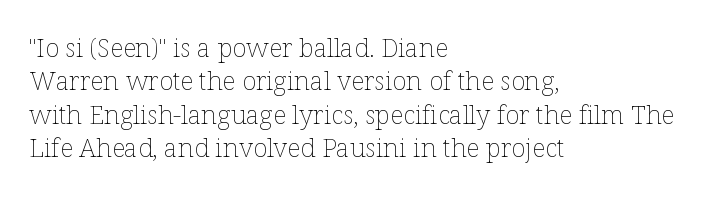
The image shows 26 px text type, upright; set left-aligned, normal line spacing (1.28x), normal letter spacing, not underlined.
